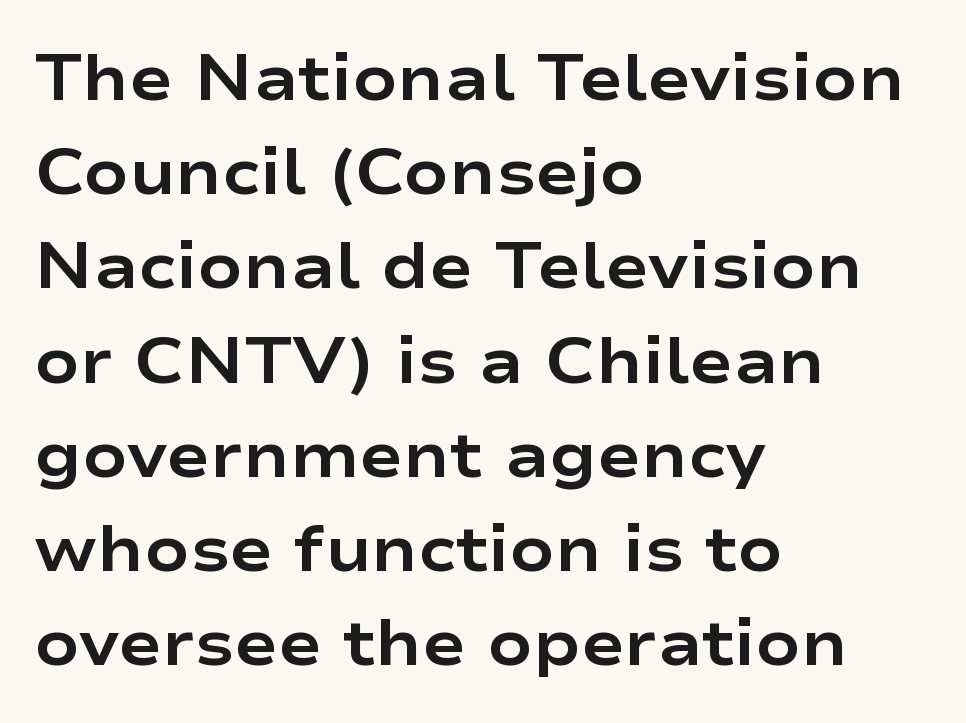
Q: Is the text bold? A: Yes.
Q: Is the text italic (slanted)? A: No, it is upright.
Q: Is the typeface a serif or a sans-serif typeface? A: Sans-serif.
Q: Is the text underlined? A: No.
Q: How is the paragraph aligned? A: Left-aligned.
Q: Is the spacing between letters normal or unusually wide? A: Normal.
Q: Is the spacing between lines tight, normal or loose? A: Normal.
Q: Width (condensed, normal, or wide)? A: Wide.
Q: Stroke contrast? A: Low.
Q: x-height? A: Medium.
Q: Monospaced? A: No.
